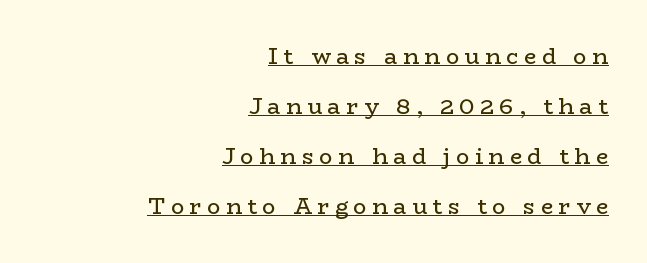
Letter spacing: wide. Each line of the rendering has a horizontal stroke beneath the glyphs. Right-aligned paragraph, ragged on the left. Vertical stems look standard width or narrower in stroke. Italic: no, the glyphs are upright roman. Quick note: interline space is abundant.
